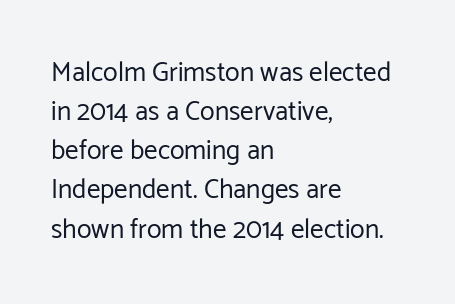
Q: Is the text bold? A: No.
Q: Is the text italic (slanted)? A: No, it is upright.
Q: Is the text underlined? A: No.
Q: How is the paragraph aligned? A: Left-aligned.
Q: Is the spacing between letters normal or unusually wide? A: Normal.
Q: Is the spacing between lines tight, normal or loose? A: Normal.
